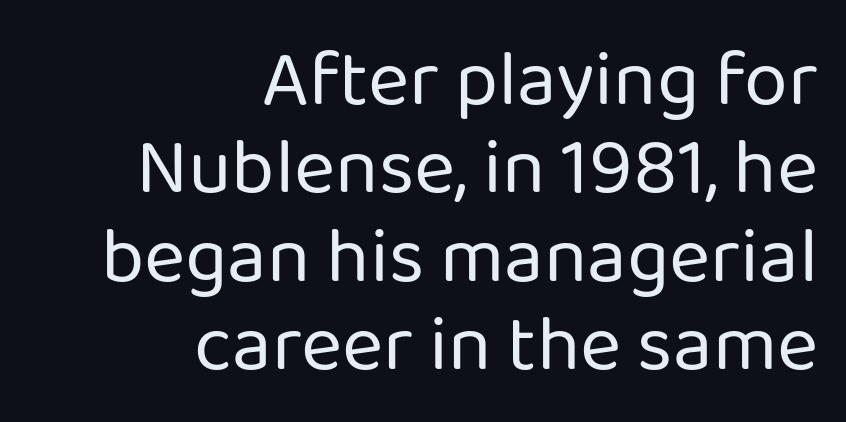
Q: Is the text bold? A: No.
Q: Is the text italic (slanted)? A: No, it is upright.
Q: Is the typeface a serif or a sans-serif typeface? A: Sans-serif.
Q: Is the text underlined? A: No.
Q: How is the paragraph aligned? A: Right-aligned.
Q: Is the spacing between letters normal or unusually wide? A: Normal.
Q: Is the spacing between lines tight, normal or loose? A: Tight.
Q: Width (condensed, normal, or wide)? A: Normal.
Q: Stroke contrast? A: Low.
Q: x-height? A: Medium.
Q: Monospaced? A: No.
